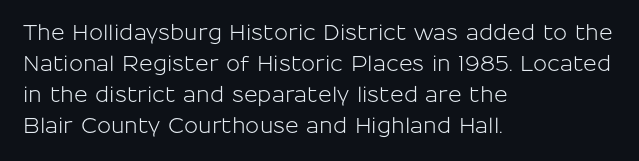
The image shows 21 px text type, upright; set left-aligned, normal line spacing (1.47x), normal letter spacing, not underlined.
